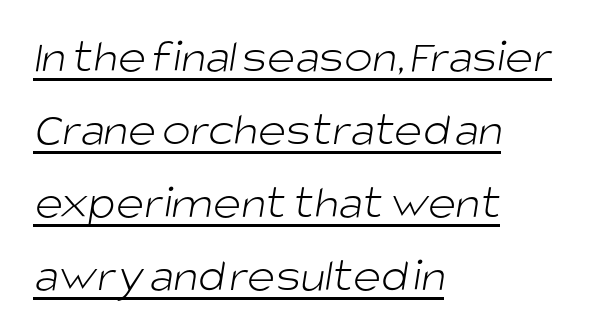
{"serif": "no", "bold": "no", "weight": "light", "width": "normal", "stroke_contrast": "low", "x_height": "large", "monospaced": "no", "underline": "yes", "align": "left", "line_spacing": "normal", "line_spacing_ratio": 1.52, "letter_spacing": "normal", "letter_spacing_em": 0.0, "glyph_px": 48}
